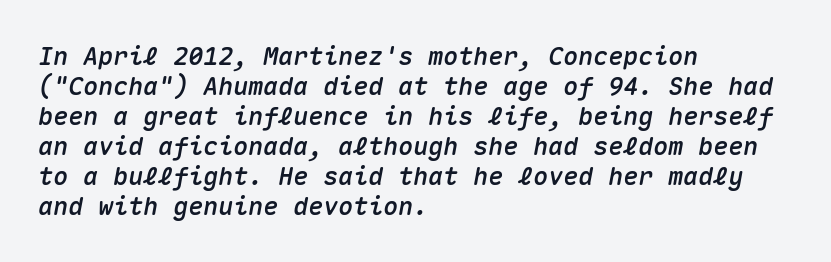
How are the letters spaced? Ordinarily, with no added tracking. One-word summary of the alignment: left. Quick note: underline off. The rendering applies a slant to the glyphs.
